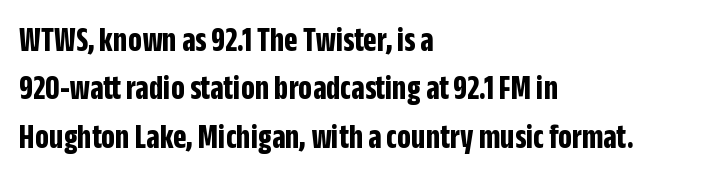
The setting favours the left margin, as ordinary paragraphs usually do. The letterforms sit shoulder to shoulder at normal distance. A bare baseline throughout the passage. Every letter is thick-stroked: bold, no question.
